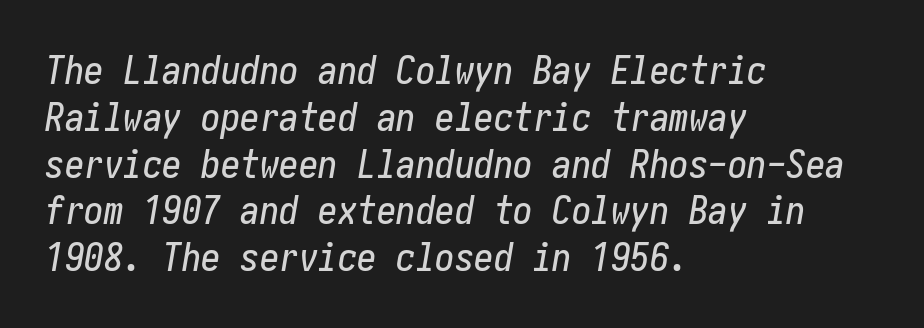
{"italic": "yes", "lean": "right", "slant_degrees": 10, "width": "condensed", "stroke_contrast": "low", "x_height": "medium", "underline": "no", "align": "left", "line_spacing_ratio": 1.2, "letter_spacing": "normal", "letter_spacing_em": 0.0, "glyph_px": 39}
